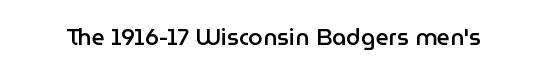
{"italic": "no", "bold": "semi", "underline": "no", "letter_spacing": "normal", "letter_spacing_em": 0.0, "glyph_px": 23}
